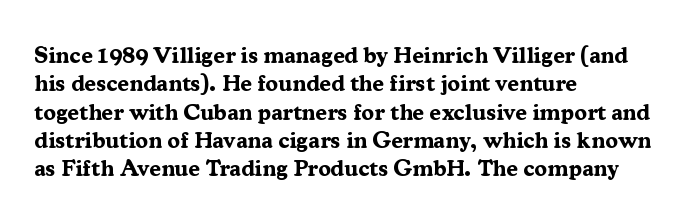
Q: Is the text bold? A: Yes.
Q: Is the text italic (slanted)? A: No, it is upright.
Q: Is the text underlined? A: No.
Q: How is the paragraph aligned? A: Left-aligned.
Q: Is the spacing between letters normal or unusually wide? A: Normal.
